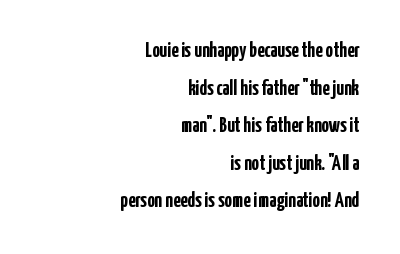
{"italic": "no", "bold": "yes", "underline": "no", "align": "right", "line_spacing_ratio": 1.79, "letter_spacing": "normal", "letter_spacing_em": 0.0, "glyph_px": 21}
